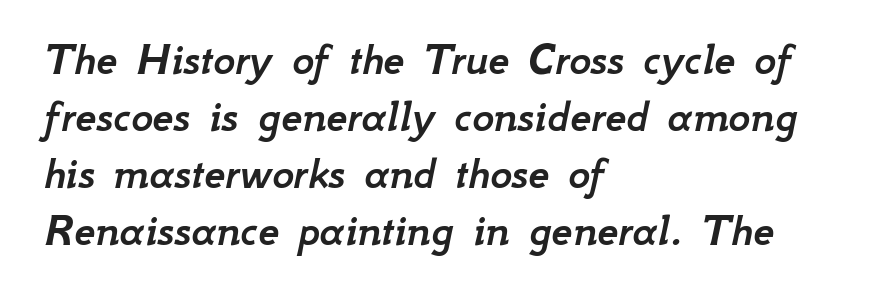
{"italic": "yes", "lean": "right", "slant_degrees": 12, "width": "normal", "stroke_contrast": "low", "x_height": "small", "monospaced": "no", "underline": "no", "align": "left", "line_spacing_ratio": 1.21, "letter_spacing": "normal", "letter_spacing_em": 0.0, "glyph_px": 47}
